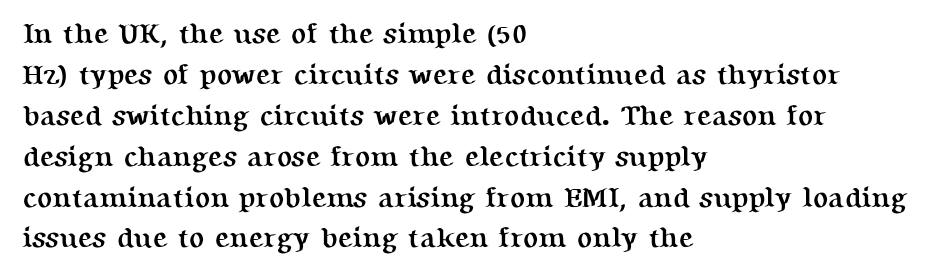
The image shows 28 px semibold serif type, upright; set left-aligned, normal line spacing (1.46x), normal letter spacing, not underlined; medium stroke contrast and a medium x-height.
